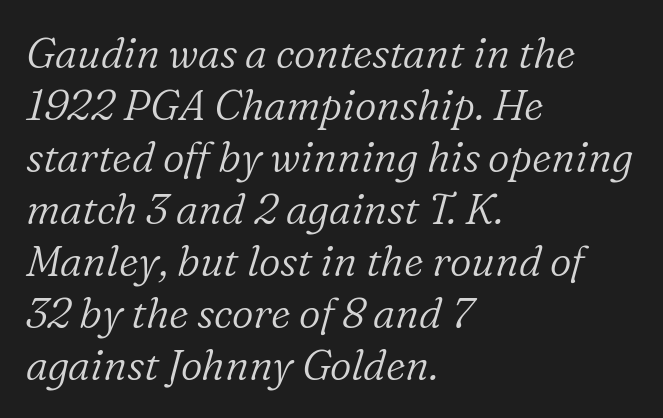
{"serif": "yes", "italic": "yes", "lean": "right", "slant_degrees": 16, "bold": "no", "weight": "light", "width": "normal", "stroke_contrast": "low", "x_height": "medium", "monospaced": "no", "underline": "no", "align": "left", "line_spacing_ratio": 1.24, "letter_spacing": "normal", "letter_spacing_em": 0.0, "glyph_px": 42}
